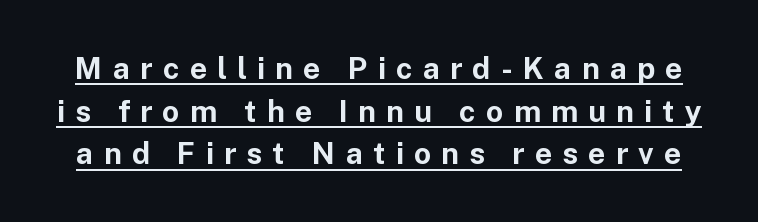
Q: Is the text bold? A: Yes.
Q: Is the text italic (slanted)? A: No, it is upright.
Q: Is the typeface a serif or a sans-serif typeface? A: Sans-serif.
Q: Is the text underlined? A: Yes.
Q: Is the spacing between letters normal or unusually wide? A: Unusually wide.
Q: Is the spacing between lines tight, normal or loose? A: Normal.
Q: Width (condensed, normal, or wide)? A: Normal.
Q: Stroke contrast? A: Low.
Q: x-height? A: Medium.
Q: Monospaced? A: No.
